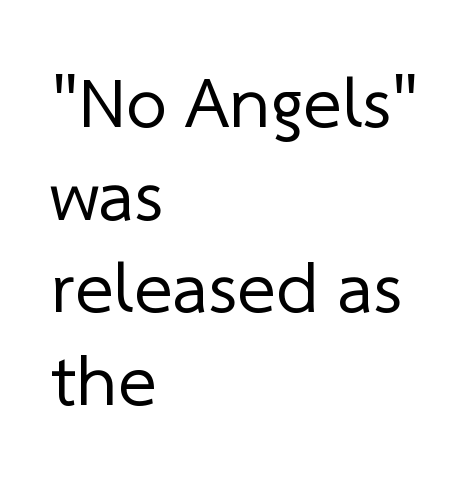
The letterforms sit shoulder to shoulder at normal distance. The face used here is proportionally spaced, like ordinary book or web type. The leading is moderate, giving the passage an even texture. Leftover space on each line is placed entirely after the last word. The glyphs are unaccompanied by any horizontal stroke below them. Is this a sans? Yes — the strokes have no serifs.
